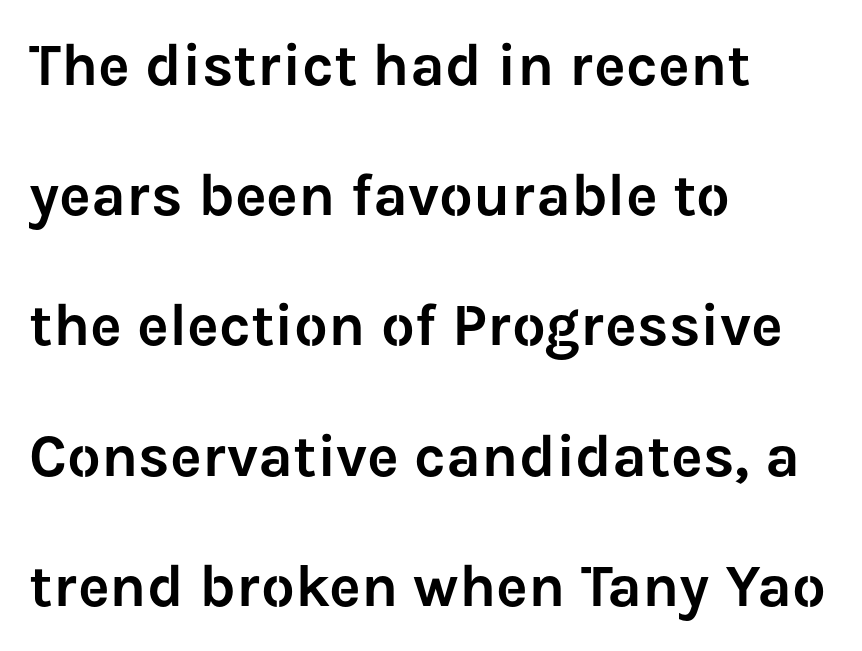
Q: Is the text italic (slanted)? A: No, it is upright.
Q: Is the typeface a serif or a sans-serif typeface? A: Sans-serif.
Q: Is the text underlined? A: No.
Q: How is the paragraph aligned? A: Left-aligned.
Q: Is the spacing between letters normal or unusually wide? A: Normal.
Q: Is the spacing between lines tight, normal or loose? A: Loose.
Q: Width (condensed, normal, or wide)? A: Normal.
Q: Stroke contrast? A: Low.
Q: x-height? A: Medium.
Q: Monospaced? A: No.
